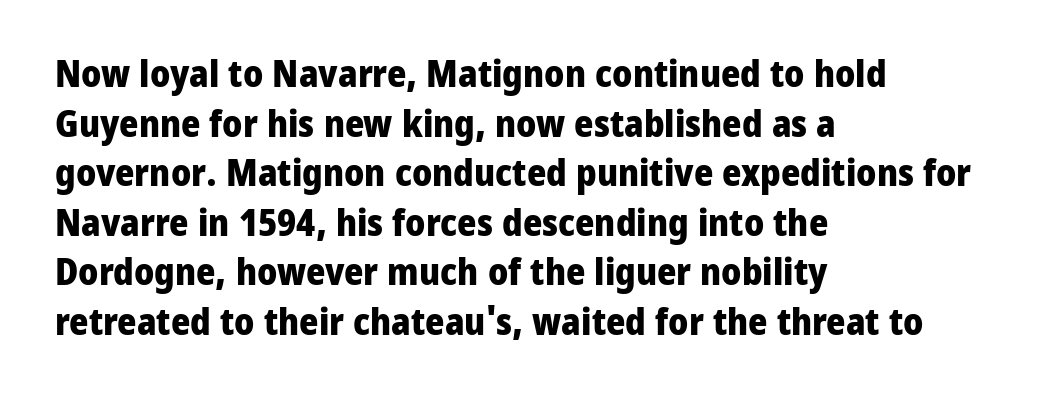
Between one letter and the next there's only the usual sliver of space. Normally led — the rows are evenly, conventionally spaced. The space beneath each line is pristine and unruled. This sample uses a sans-serif face. Here the designer chose a conventional face with non-uniform glyph widths.
